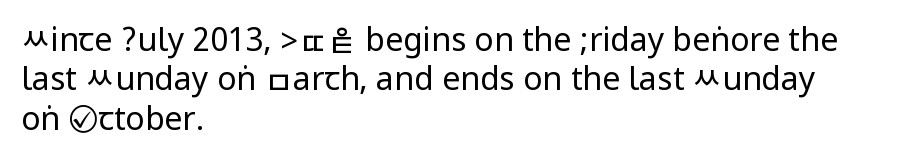
Q: Is the text bold? A: No.
Q: Is the text italic (slanted)? A: No, it is upright.
Q: Is the typeface a serif or a sans-serif typeface? A: Sans-serif.
Q: Is the text underlined? A: No.
Q: How is the paragraph aligned? A: Left-aligned.
Q: Is the spacing between letters normal or unusually wide? A: Normal.
Q: Width (condensed, normal, or wide)? A: Condensed.
Q: Stroke contrast? A: Low.
